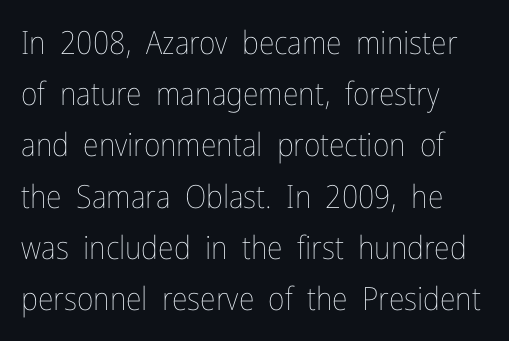
In terms of posture, this sample is upright. The font sits on the lighter half of the weight spectrum, regular included. This sample keeps an unexceptional amount of space between lines. The typesetter chose a ragged-right arrangement here. Is the letter spacing exaggerated? No — it looks like the ordinary default. Underlining? Definitely not there.
